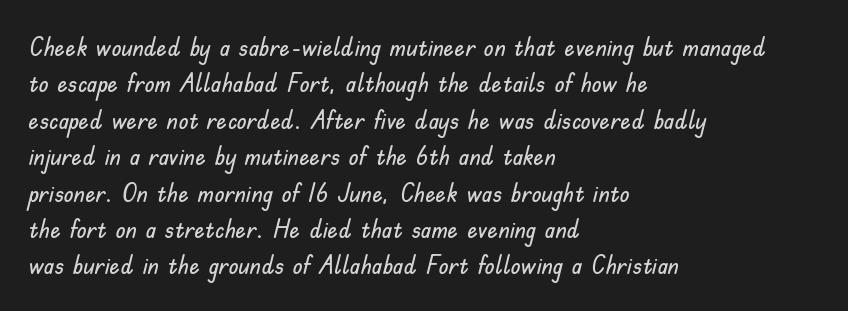
Each line starts at the same left margin while the right side varies. There is no visible air inserted between adjacent glyphs. Baseline-to-baseline distance is the conventional proportion of letter height.
